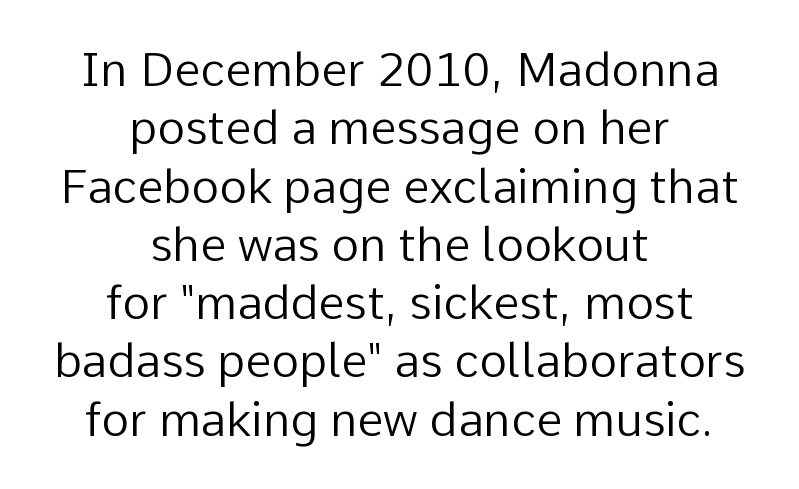
The image shows 47 px regular-weight sans-serif type, upright; set centered, line spacing 1.24x, normal letter spacing, not underlined; low stroke contrast and a medium x-height.
